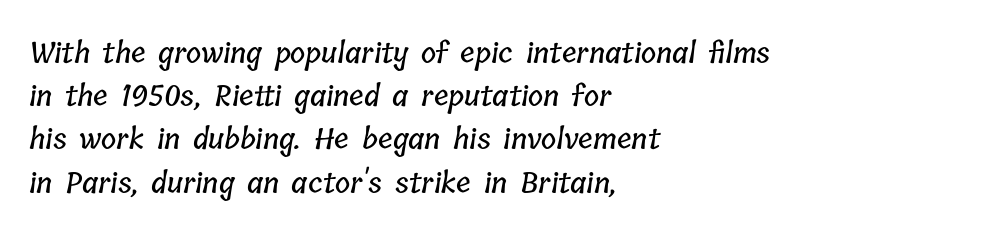
Caption: multi-line text, flush left, ragged right. The space between consecutive lines is moderate. Nobody drew a line under any word here. The gaps between neighbouring characters are ordinary and unremarkable. Looks like regular typesetting: each glyph gets only the width it needs.
